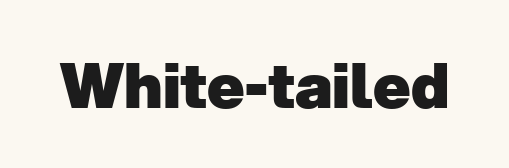
Descenders are the only things crossing below the line. Between one letter and the next there's only the usual sliver of space. You'd pick this weight for a headline — it's a proper bold. Each letter's strokes conclude bluntly, with no projecting serifs. Do the characters align in a grid? No, the font is proportional.
